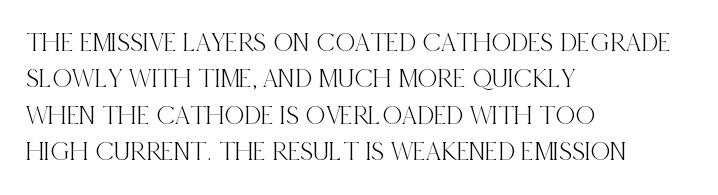
The image shows 27 px text type, upright; set left-aligned, normal line spacing (1.35x), normal letter spacing, not underlined.
